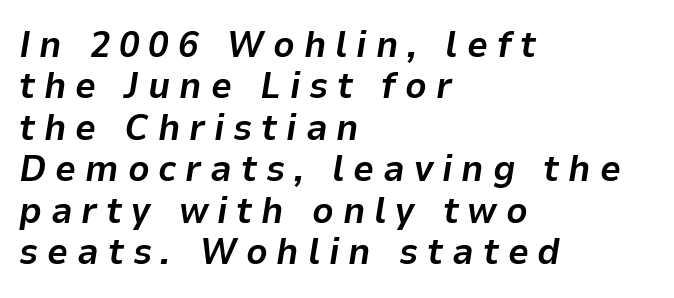
The image shows 37 px bold type, italic (leaning right); set left-aligned, tight line spacing (1.12x), unusually wide letter spacing (+0.24 em), not underlined; low stroke contrast and a medium x-height.
